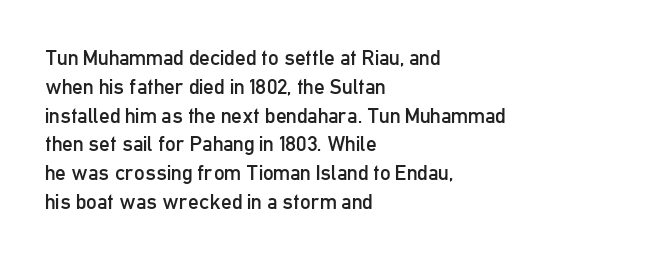
{"italic": "no", "bold": "no", "underline": "no", "align": "left", "line_spacing": "normal", "line_spacing_ratio": 1.37, "letter_spacing": "normal", "letter_spacing_em": 0.0, "glyph_px": 21}
